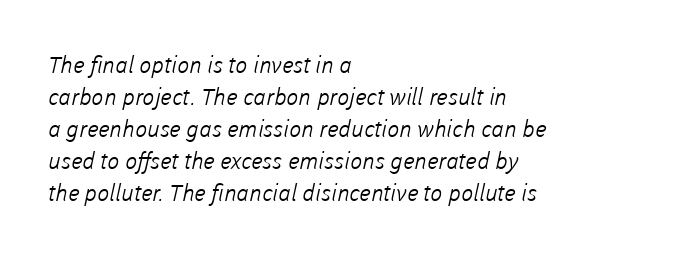
The typesetter chose a ragged-right arrangement here. Compared with typical paragraphs, the rows here are spaced about the same. Look at the tracking — it's just the regular setting, nothing added. The space beneath each line is pristine and unruled. Caption: face not bold, strokes unweighted.
